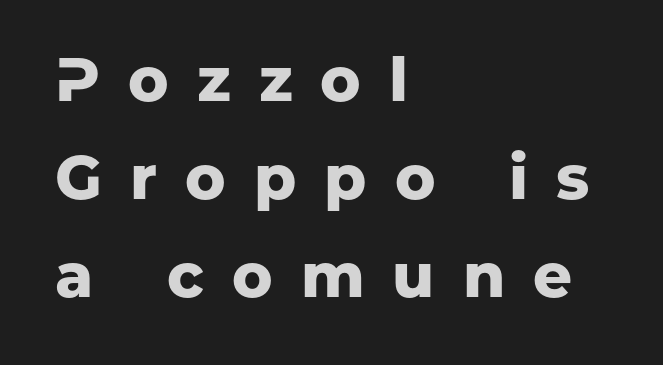
Its strokes are broad and dark, the hallmark of bold type. The foot of each line stays bare and open. This sample is left-justified, so line endings fall wherever the words run out. Does the leading feel generous? No, just average. The letters advance in unequal steps, a hallmark of proportional type. Short note: letters widely spaced.
